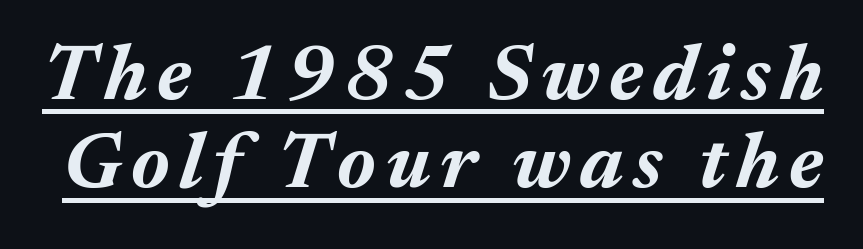
Q: Is the text bold? A: Yes.
Q: Is the text italic (slanted)? A: Yes, it leans right by about 17 degrees.
Q: Is the text underlined? A: Yes.
Q: Is the spacing between lines tight, normal or loose? A: Tight.
Q: Width (condensed, normal, or wide)? A: Normal.
Q: Stroke contrast? A: Medium.
Q: x-height? A: Medium.
Q: Monospaced? A: No.
